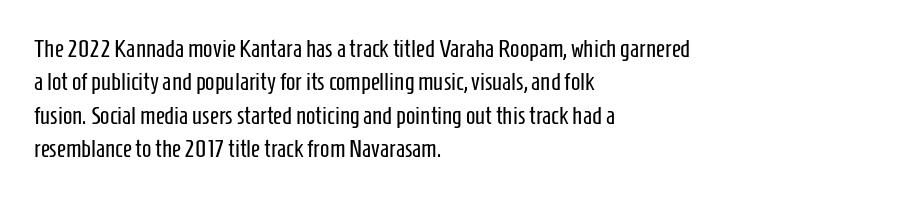
Q: Is the text bold? A: No.
Q: Is the text italic (slanted)? A: No, it is upright.
Q: Is the text underlined? A: No.
Q: How is the paragraph aligned? A: Left-aligned.
Q: Is the spacing between letters normal or unusually wide? A: Normal.
Q: Is the spacing between lines tight, normal or loose? A: Normal.
